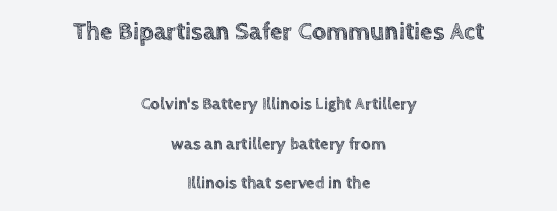
{"italic": "no", "underline": "no", "align": "center", "line_spacing": "loose", "line_spacing_ratio": 2.3, "letter_spacing": "normal", "letter_spacing_em": 0.0, "larger_block": "first", "size_ratio": 1.47, "glyph_px": 25}
